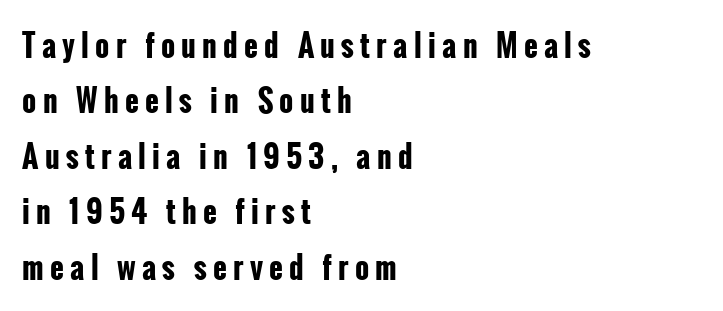
The image shows 30 px bold, condensed sans-serif type, upright; set left-aligned, line spacing 1.85x, unusually wide letter spacing (+0.21 em), not underlined; low stroke contrast and a medium x-height.
